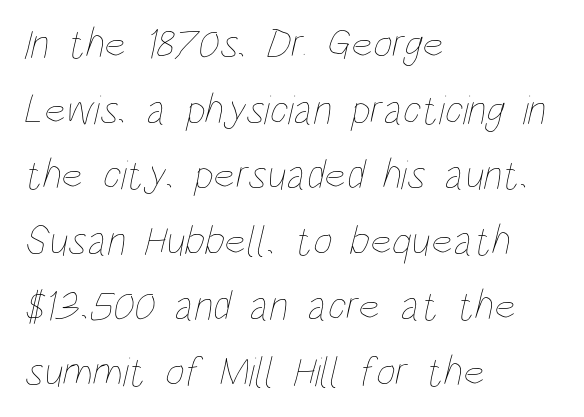
If you measured baseline to baseline, you'd find a middling distance. Short note: letters normally spaced. You could not count columns in this text — the font is proportionally spaced. The rendering anchors every line to the left-hand side. The letterforms sit at book weight or below. The gap between lines stays unmarked.
